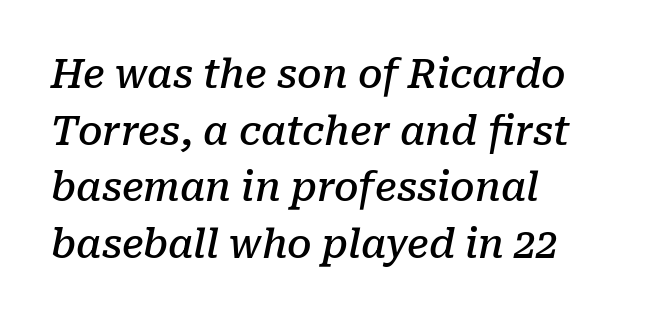
The image shows 39 px semibold serif type, italic (leaning right); set left-aligned, normal line spacing (1.45x), normal letter spacing, not underlined; low stroke contrast and a medium x-height.
